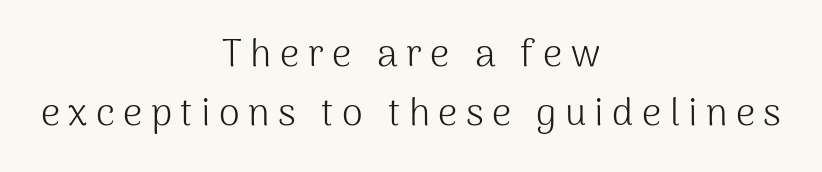
Evenly set lines give the paragraph a standard silhouette. The glyphs are unaccompanied by any horizontal stroke below them. The typesetter chose a symmetrical, centered arrangement here. The rendering shows plain stroke endings on the letterforms — a sans-serif design. This is the regular roman posture of the typeface.
